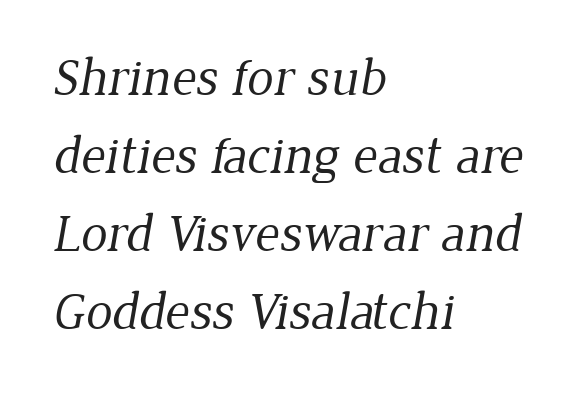
These glyphs show unthickened strokes, regular width or finer. If you measured baseline to baseline, you'd find a middling distance. Compared with a centered layout, this one pins lines to the left instead. Unmarked baselines from the first word to the last. Little horizontal feet cap the strokes, marking this as serif type.
